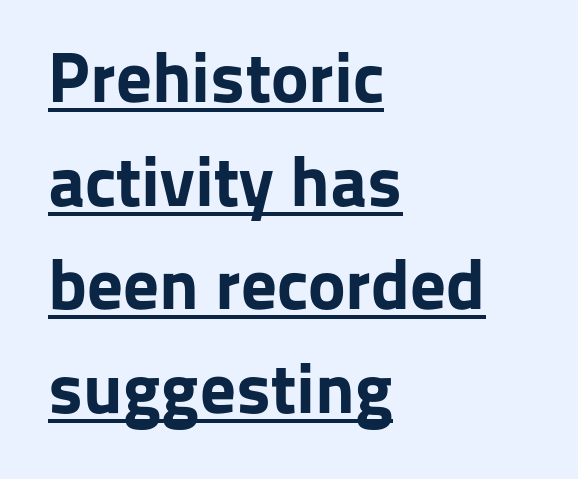
Q: Is the text bold? A: Yes.
Q: Is the text italic (slanted)? A: No, it is upright.
Q: Is the typeface a serif or a sans-serif typeface? A: Sans-serif.
Q: Is the text underlined? A: Yes.
Q: How is the paragraph aligned? A: Left-aligned.
Q: Is the spacing between letters normal or unusually wide? A: Normal.
Q: Is the spacing between lines tight, normal or loose? A: Normal.
Q: Width (condensed, normal, or wide)? A: Normal.
Q: Stroke contrast? A: Low.
Q: x-height? A: Medium.
Q: Monospaced? A: No.
